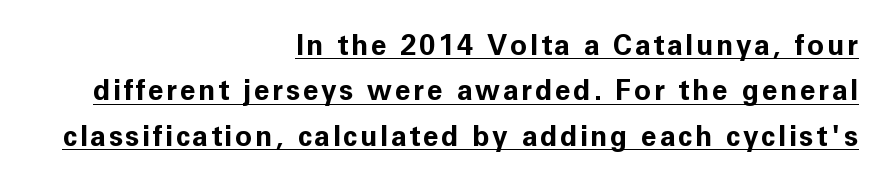
The image shows 28 px bold sans-serif type, upright; set right-aligned, normal line spacing (1.62x), underlined; low stroke contrast and a medium x-height.
